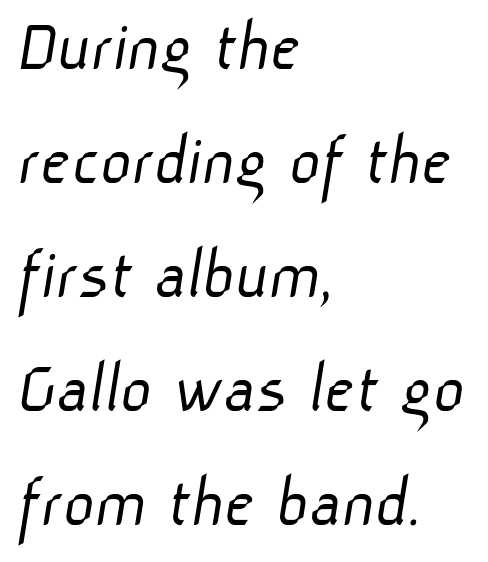
Q: Is the text bold? A: No.
Q: Is the typeface a serif or a sans-serif typeface? A: Sans-serif.
Q: Is the text underlined? A: No.
Q: How is the paragraph aligned? A: Left-aligned.
Q: Is the spacing between letters normal or unusually wide? A: Normal.
Q: Is the spacing between lines tight, normal or loose? A: Normal.
Q: Width (condensed, normal, or wide)? A: Normal.
Q: Stroke contrast? A: Low.
Q: x-height? A: Medium.
Q: Monospaced? A: No.
